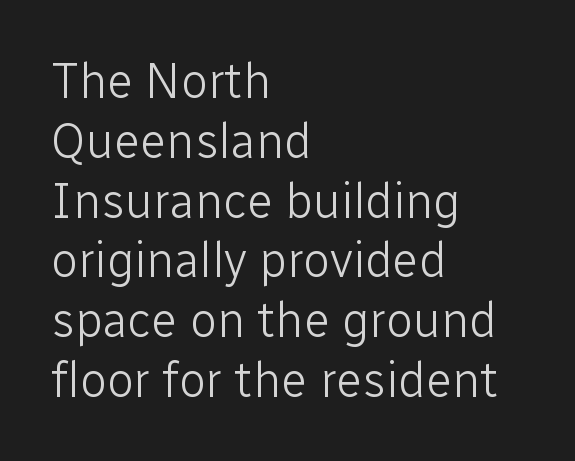
This sample is left-justified, so line endings fall wherever the words run out. Unlike italic type, these characters show no tilt at all. Here the glyphs are tracked normally, forming tight word shapes. A typesetter would call this proportional, since set widths differ per character. You can tell from the bare stems that sans-serif type was used. Just letters on the line, the space beneath them empty.
